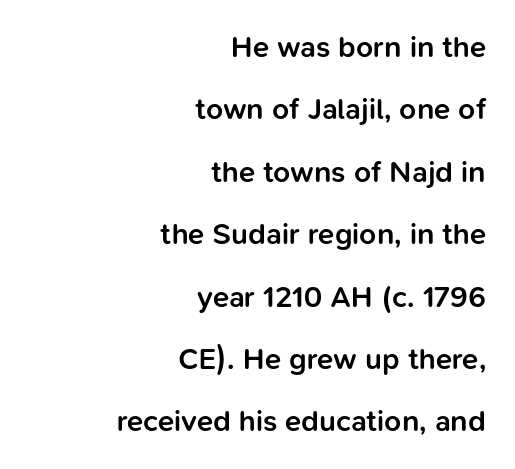
Q: Is the text bold? A: Semi-bold.
Q: Is the text italic (slanted)? A: No, it is upright.
Q: Is the typeface a serif or a sans-serif typeface? A: Sans-serif.
Q: Is the text underlined? A: No.
Q: How is the paragraph aligned? A: Right-aligned.
Q: Is the spacing between letters normal or unusually wide? A: Normal.
Q: Is the spacing between lines tight, normal or loose? A: Loose.
Q: Width (condensed, normal, or wide)? A: Normal.
Q: Stroke contrast? A: Low.
Q: x-height? A: Medium.
Q: Monospaced? A: No.
